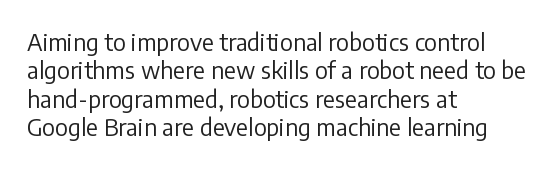
{"italic": "no", "bold": "no", "underline": "no", "align": "left", "line_spacing_ratio": 1.23, "letter_spacing": "normal", "letter_spacing_em": 0.0, "glyph_px": 23}
